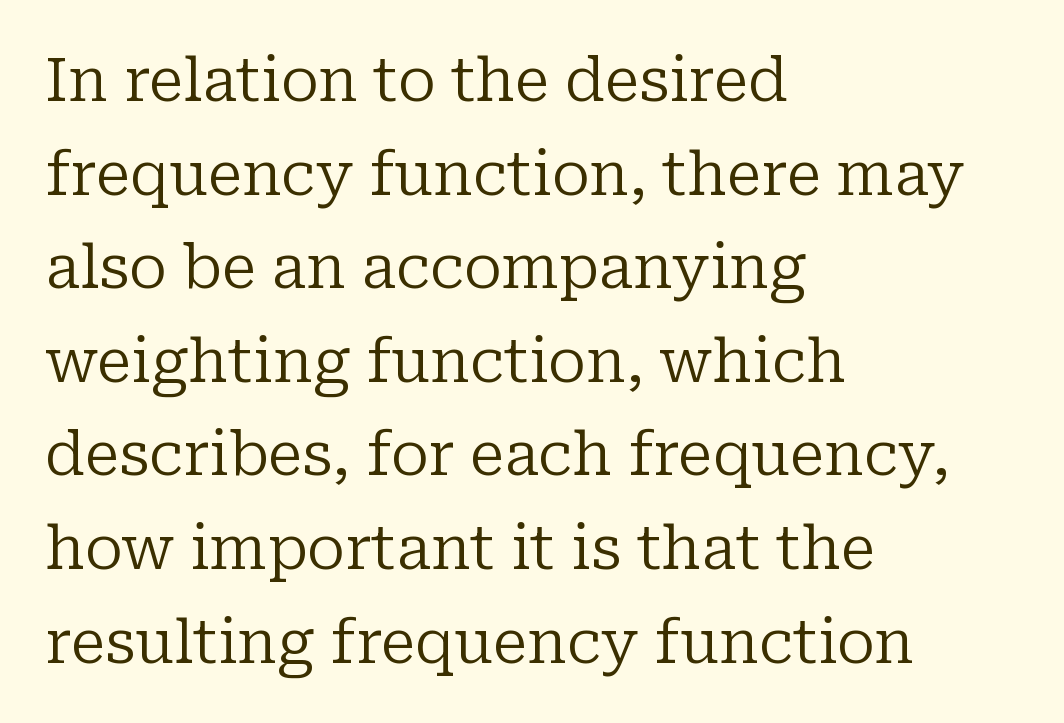
Q: Is the text bold? A: No.
Q: Is the text italic (slanted)? A: No, it is upright.
Q: Is the typeface a serif or a sans-serif typeface? A: Serif.
Q: Is the text underlined? A: No.
Q: How is the paragraph aligned? A: Left-aligned.
Q: Is the spacing between letters normal or unusually wide? A: Normal.
Q: Is the spacing between lines tight, normal or loose? A: Normal.
Q: Width (condensed, normal, or wide)? A: Normal.
Q: Stroke contrast? A: Low.
Q: x-height? A: Medium.
Q: Monospaced? A: No.
